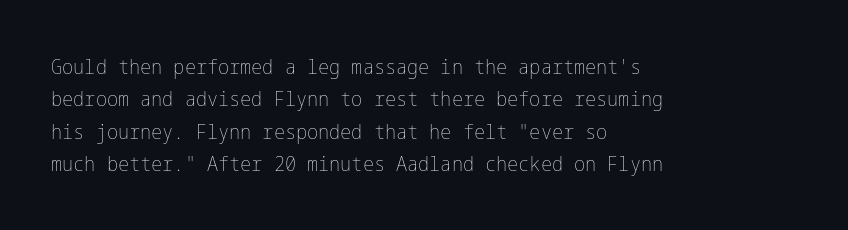
Words float on clear page, feet unadorned. Letters have the restrained weight of plain body copy at most. Horizontal alignment here is leftward, the default for most running prose. Whoever set this chose a conventional vertical rhythm. This sample uses an upright cut, with every glyph sitting square on the baseline.
